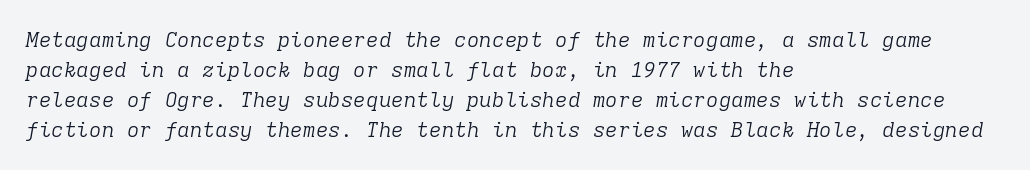
{"italic": "yes", "lean": "right", "slant_degrees": 9, "bold": "no", "underline": "no", "align": "left", "line_spacing": "normal", "line_spacing_ratio": 1.43, "letter_spacing": "normal", "letter_spacing_em": 0.0, "glyph_px": 21}
